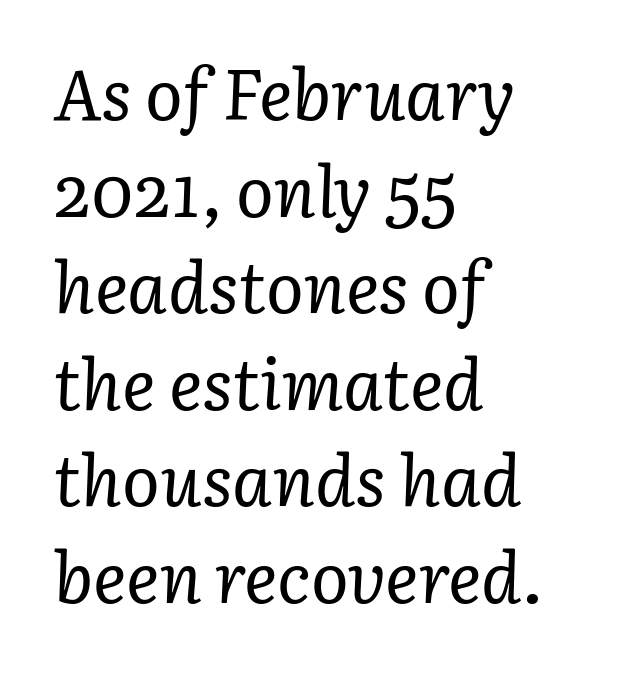
The letters carry serifs — small finishing strokes at the ends of their stems. The glyphs are unaccompanied by any horizontal stroke below them. Characters follow at the spacing the type designer built in. The typeface has the unassuming heft of standard copy or less.
